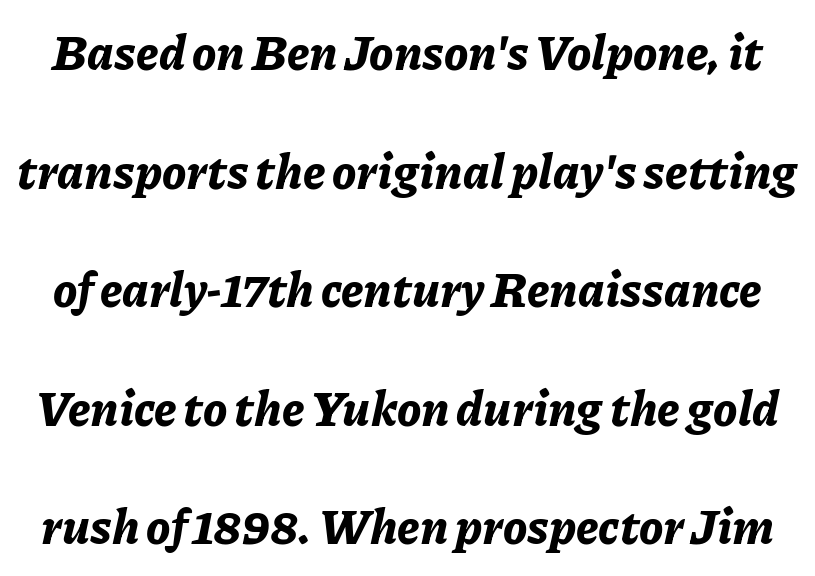
Q: Is the text bold? A: Yes.
Q: Is the text italic (slanted)? A: Yes, it leans right by about 11 degrees.
Q: Is the text underlined? A: No.
Q: Is the spacing between letters normal or unusually wide? A: Normal.
Q: Is the spacing between lines tight, normal or loose? A: Loose.
Q: Width (condensed, normal, or wide)? A: Normal.
Q: Stroke contrast? A: Low.
Q: x-height? A: Medium.
Q: Monospaced? A: No.
